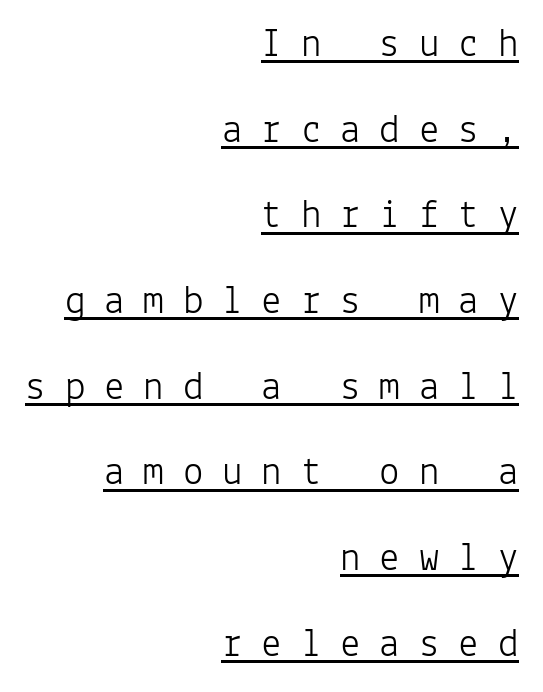
Q: Is the text bold? A: No.
Q: Is the text italic (slanted)? A: No, it is upright.
Q: Is the typeface a serif or a sans-serif typeface? A: Sans-serif.
Q: Is the text underlined? A: Yes.
Q: How is the paragraph aligned? A: Right-aligned.
Q: Is the spacing between letters normal or unusually wide? A: Unusually wide.
Q: Is the spacing between lines tight, normal or loose? A: Loose.
Q: Width (condensed, normal, or wide)? A: Normal.
Q: Stroke contrast? A: Low.
Q: x-height? A: Medium.
Q: Monospaced? A: Yes.
